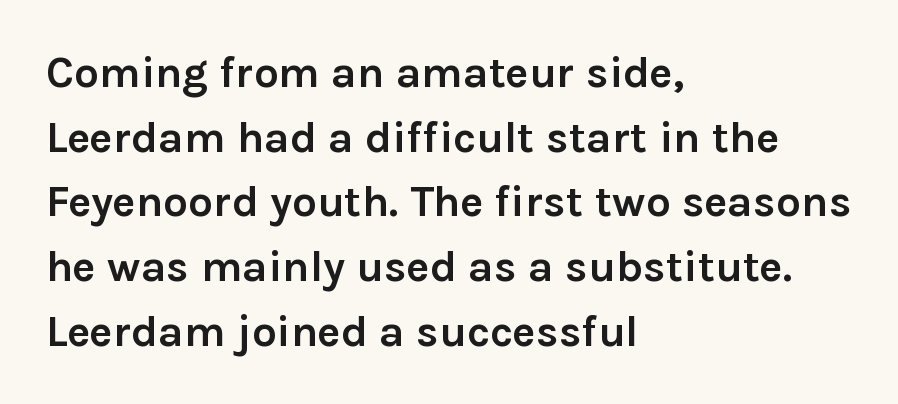
{"serif": "no", "italic": "no", "bold": "yes", "weight": "semibold", "width": "normal", "x_height": "medium", "monospaced": "no", "underline": "no", "align": "left", "line_spacing": "normal", "line_spacing_ratio": 1.47, "letter_spacing": "normal", "letter_spacing_em": 0.0, "glyph_px": 44}
